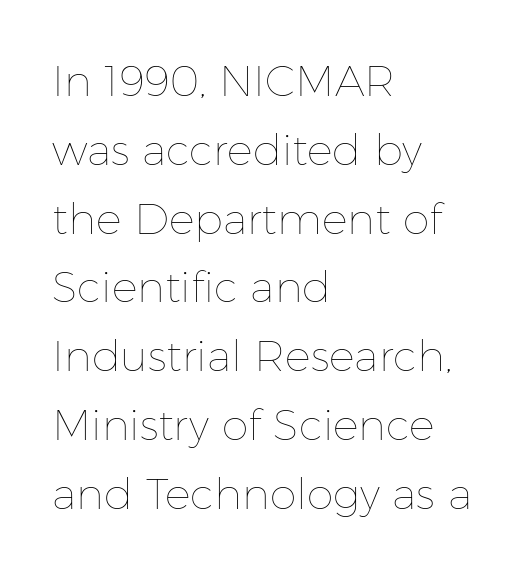
Q: Is the text bold? A: No.
Q: Is the text italic (slanted)? A: No, it is upright.
Q: Is the text underlined? A: No.
Q: How is the paragraph aligned? A: Left-aligned.
Q: Is the spacing between letters normal or unusually wide? A: Normal.
Q: Is the spacing between lines tight, normal or loose? A: Normal.
Q: Width (condensed, normal, or wide)? A: Normal.
Q: Stroke contrast? A: Low.
Q: x-height? A: Medium.
Q: Monospaced? A: No.
